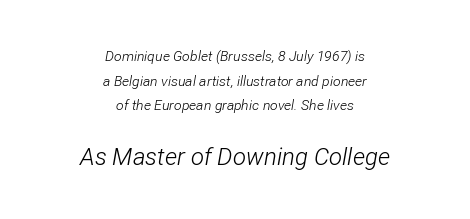
Ink coverage per letter is moderate at most. There's an unmistakable incline to the writing here. The whitespace from short lines is split evenly between both sides. Words appear dense and cohesive because spacing is normal.
